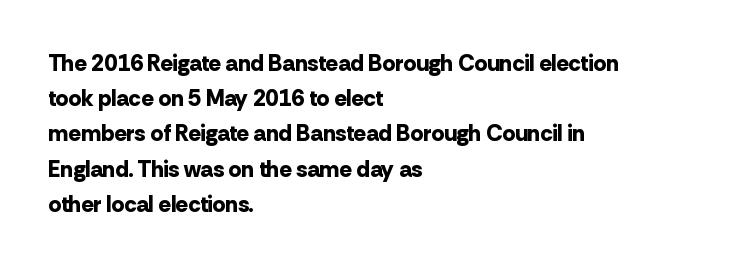
Each new line begins a customary step beneath the previous one. This rendering leaves character spacing at its baseline value. The lettering stays uniformly vertical, giving the passage a roman look. This rendering features lettering with no underline. A student would call this left alignment; a typographer would say flush left, rag right. Is the type bold? Yes — the strokes are clearly thick and heavy.
